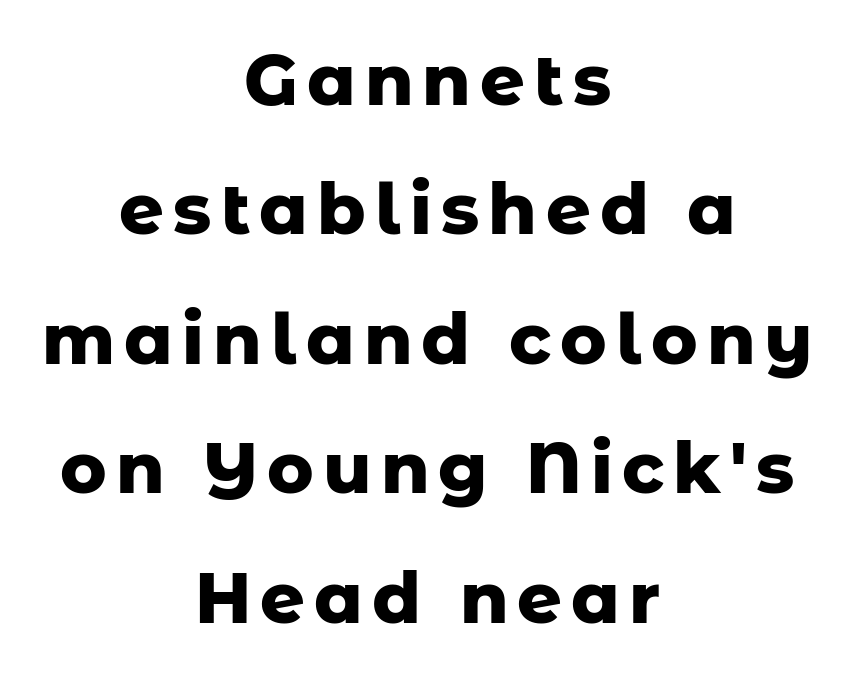
The image shows 70 px heavy sans-serif type, upright; set centered, line spacing 1.85x, not underlined; low stroke contrast and a medium x-height.
